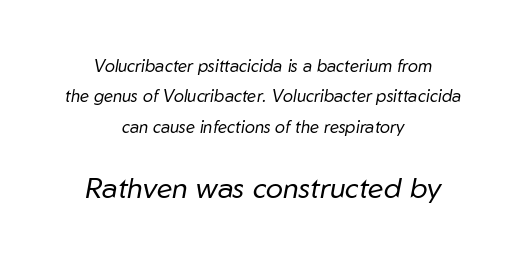
Q: Is the text bold? A: No.
Q: Is the text italic (slanted)? A: Yes, it leans right by about 10 degrees.
Q: Is the text underlined? A: No.
Q: How is the paragraph aligned? A: Centered.
Q: Is the spacing between letters normal or unusually wide? A: Normal.
Q: Which block of text is set in a larger size, the first (top) or the second (bottom)? A: The second (bottom) one.
Q: Width (condensed, normal, or wide)? A: Normal.
Q: Stroke contrast? A: Low.
Q: x-height? A: Medium.
Q: Monospaced? A: No.
